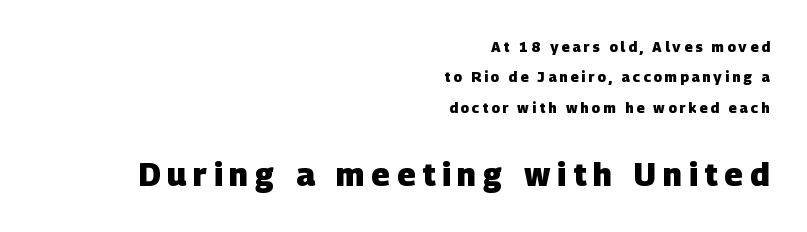
Q: Is the text bold? A: Yes.
Q: Is the typeface a serif or a sans-serif typeface? A: Sans-serif.
Q: Is the text underlined? A: No.
Q: How is the paragraph aligned? A: Right-aligned.
Q: Is the spacing between letters normal or unusually wide? A: Unusually wide.
Q: Is the spacing between lines tight, normal or loose? A: Loose.
Q: Which block of text is set in a larger size, the first (top) or the second (bottom)? A: The second (bottom) one.
Q: Width (condensed, normal, or wide)? A: Normal.
Q: Stroke contrast? A: Low.
Q: x-height? A: Large.
Q: Monospaced? A: No.
